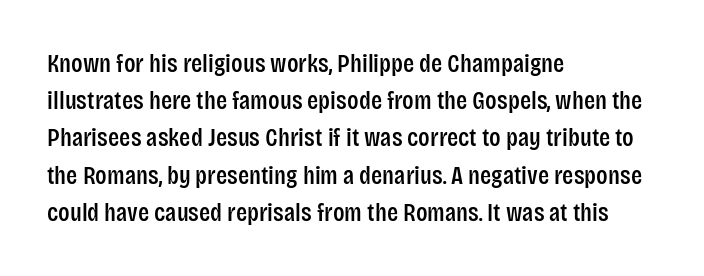
The image shows 26 px text type, upright; set left-aligned, normal line spacing (1.43x), normal letter spacing, not underlined.
